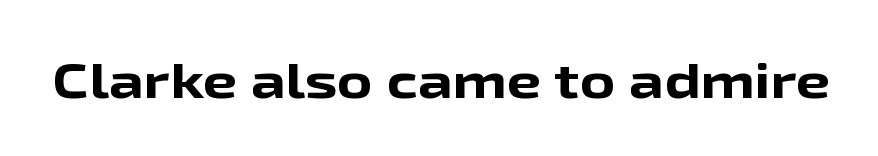
Q: Is the text bold? A: Yes.
Q: Is the text italic (slanted)? A: No, it is upright.
Q: Is the typeface a serif or a sans-serif typeface? A: Sans-serif.
Q: Is the text underlined? A: No.
Q: Is the spacing between letters normal or unusually wide? A: Normal.
Q: Width (condensed, normal, or wide)? A: Wide.
Q: Stroke contrast? A: Low.
Q: x-height? A: Medium.
Q: Monospaced? A: No.
